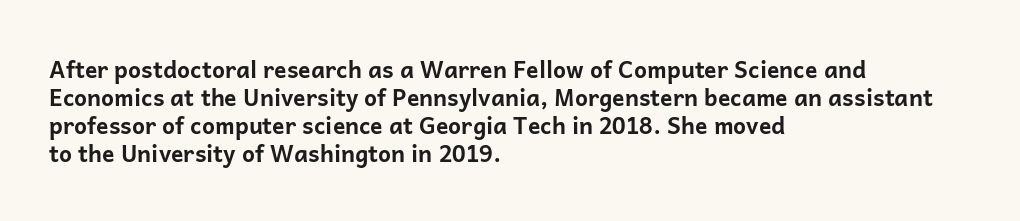
The image shows 23 px bold type, upright; set left-aligned, line spacing 1.22x, normal letter spacing, not underlined.
